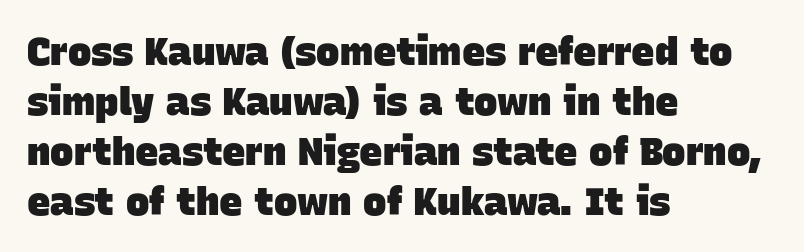
Q: Is the text bold? A: Yes.
Q: Is the typeface a serif or a sans-serif typeface? A: Sans-serif.
Q: Is the text underlined? A: No.
Q: How is the paragraph aligned? A: Left-aligned.
Q: Is the spacing between letters normal or unusually wide? A: Normal.
Q: Is the spacing between lines tight, normal or loose? A: Normal.
Q: Width (condensed, normal, or wide)? A: Normal.
Q: Stroke contrast? A: Low.
Q: x-height? A: Large.
Q: Monospaced? A: No.
